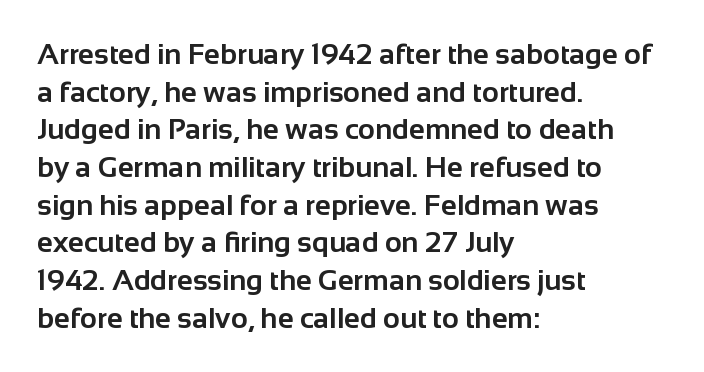
A typesetter would call this proportional, since set widths differ per character. Here the glyphs are tracked normally, forming tight word shapes. Pretty heavy lettering here — definitely bold. Each row of text sits above clean, open space. Nope, no serifs anywhere on these letters.
